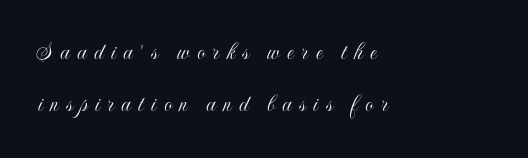
{"underline": "no", "align": "left", "line_spacing": "loose", "line_spacing_ratio": 2.1, "letter_spacing": "wide", "letter_spacing_em": 0.3, "glyph_px": 25}
